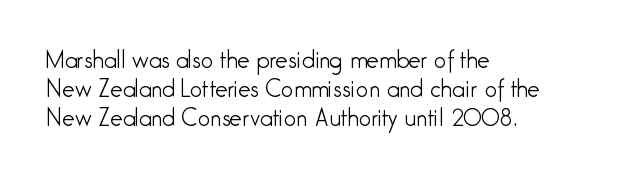
{"italic": "no", "bold": "no", "underline": "no", "align": "left", "line_spacing": "normal", "line_spacing_ratio": 1.31, "letter_spacing": "normal", "letter_spacing_em": 0.0, "glyph_px": 22}
